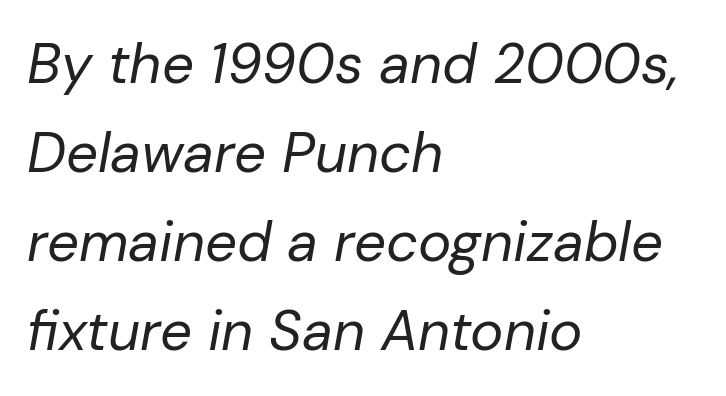
{"italic": "yes", "lean": "right", "slant_degrees": 10, "bold": "no", "weight": "regular", "width": "normal", "stroke_contrast": "low", "x_height": "medium", "monospaced": "no", "underline": "no", "align": "left", "line_spacing": "normal", "line_spacing_ratio": 1.59, "letter_spacing": "normal", "letter_spacing_em": 0.0, "glyph_px": 56}
